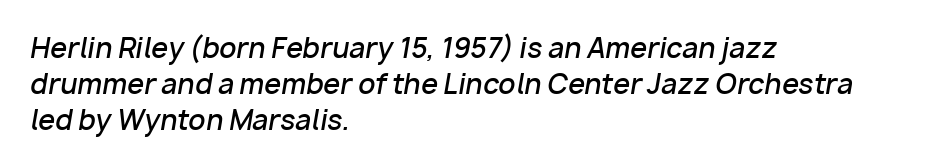
The image shows 27 px text type, italic (leaning right); set left-aligned, normal line spacing (1.33x), normal letter spacing, not underlined.
